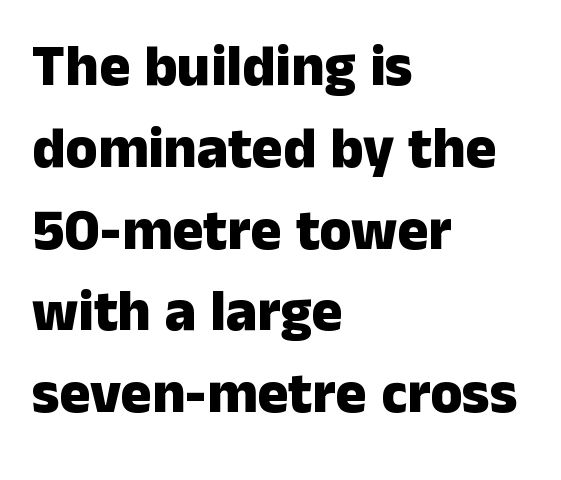
Q: Is the text bold? A: Yes.
Q: Is the text italic (slanted)? A: No, it is upright.
Q: Is the typeface a serif or a sans-serif typeface? A: Sans-serif.
Q: Is the text underlined? A: No.
Q: How is the paragraph aligned? A: Left-aligned.
Q: Is the spacing between letters normal or unusually wide? A: Normal.
Q: Is the spacing between lines tight, normal or loose? A: Normal.
Q: Width (condensed, normal, or wide)? A: Normal.
Q: Stroke contrast? A: Low.
Q: x-height? A: Medium.
Q: Monospaced? A: No.
